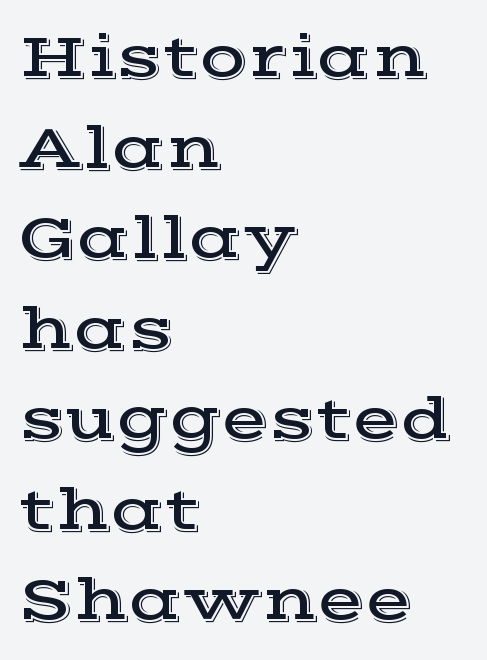
{"serif": "yes", "italic": "no", "width": "wide", "x_height": "medium", "monospaced": "no", "underline": "no", "align": "left", "line_spacing": "normal", "line_spacing_ratio": 1.46, "letter_spacing": "normal", "letter_spacing_em": 0.0, "glyph_px": 62}
